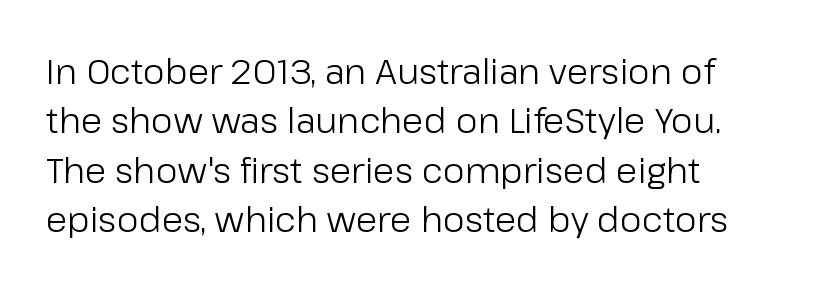
The image shows 35 px light sans-serif type, upright; set normal line spacing (1.41x), normal letter spacing, not underlined; low stroke contrast and a medium x-height.
